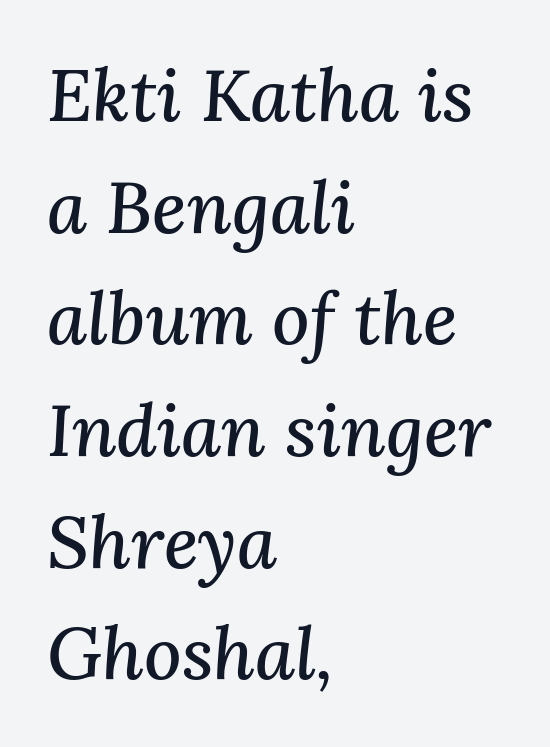
Q: Is the text italic (slanted)? A: Yes, it leans right by about 3 degrees.
Q: Is the typeface a serif or a sans-serif typeface? A: Serif.
Q: Is the text underlined? A: No.
Q: How is the paragraph aligned? A: Left-aligned.
Q: Is the spacing between letters normal or unusually wide? A: Normal.
Q: Is the spacing between lines tight, normal or loose? A: Normal.
Q: Width (condensed, normal, or wide)? A: Normal.
Q: Stroke contrast? A: Medium.
Q: x-height? A: Medium.
Q: Monospaced? A: No.
